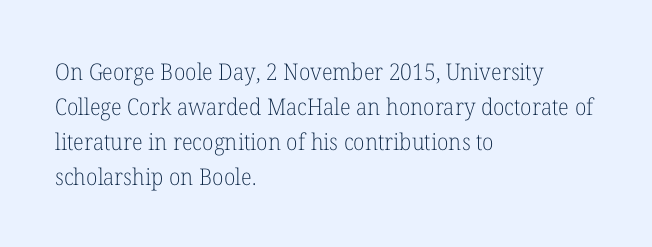
{"italic": "no", "bold": "no", "underline": "no", "align": "left", "line_spacing": "normal", "line_spacing_ratio": 1.52, "letter_spacing": "normal", "letter_spacing_em": 0.0, "glyph_px": 23}
